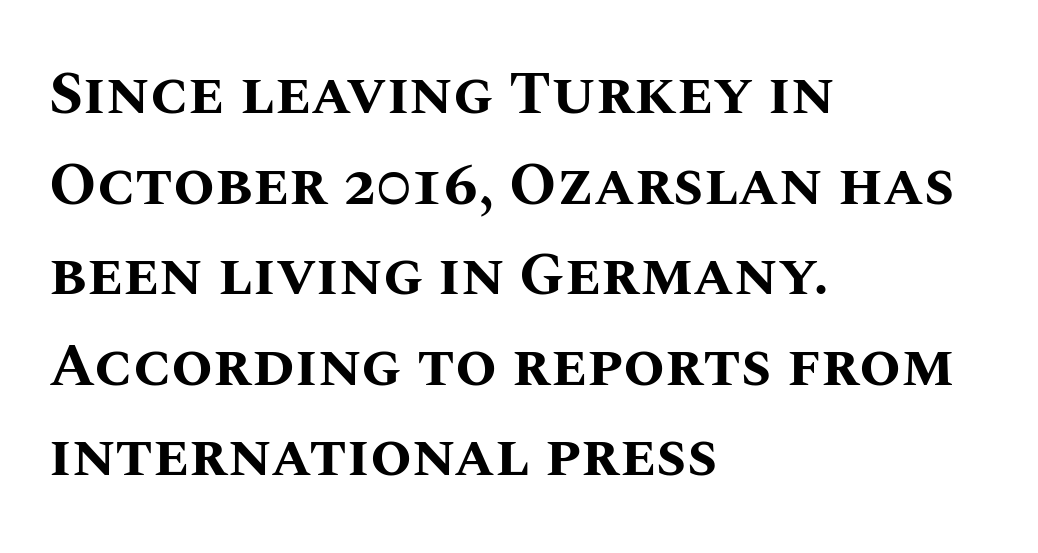
Q: Is the text bold? A: Yes.
Q: Is the text italic (slanted)? A: No, it is upright.
Q: Is the text underlined? A: No.
Q: How is the paragraph aligned? A: Left-aligned.
Q: Is the spacing between letters normal or unusually wide? A: Normal.
Q: Is the spacing between lines tight, normal or loose? A: Normal.
Q: Width (condensed, normal, or wide)? A: Normal.
Q: Stroke contrast? A: Medium.
Q: x-height? A: Large.
Q: Monospaced? A: No.
